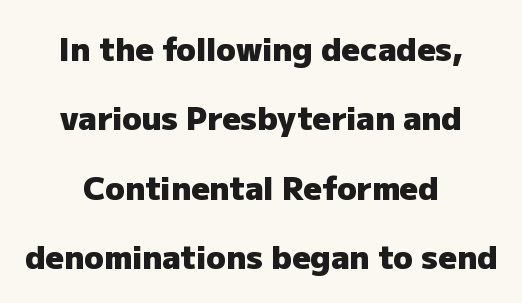
{"serif": "no", "italic": "no", "bold": "yes", "weight": "heavy", "width": "normal", "stroke_contrast": "low", "x_height": "medium", "monospaced": "no", "underline": "no", "align": "center", "line_spacing": "loose", "line_spacing_ratio": 2.17, "letter_spacing": "normal", "letter_spacing_em": 0.0, "glyph_px": 32}
